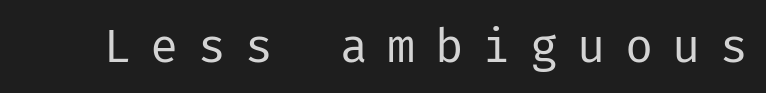
The image shows 47 px regular-weight sans-serif type, upright; set unusually wide letter spacing (+0.41 em), not underlined; low stroke contrast and a medium x-height.
